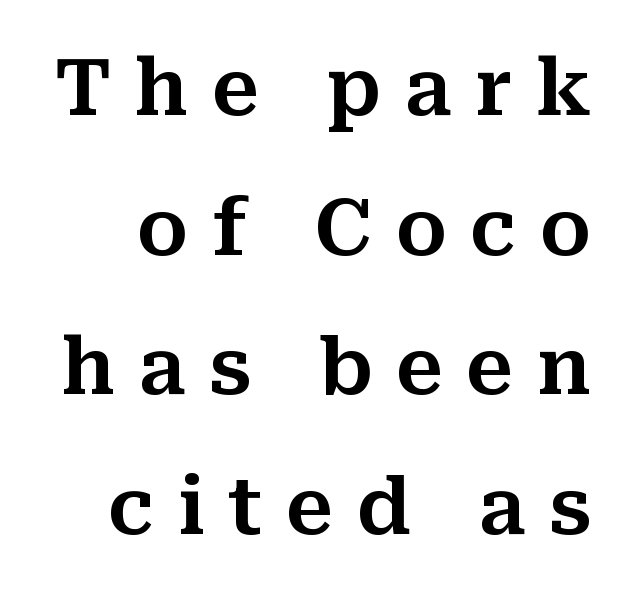
The image shows 78 px serif type, upright; set line spacing 1.79x, unusually wide letter spacing (+0.3 em), not underlined; medium stroke contrast and a medium x-height.
